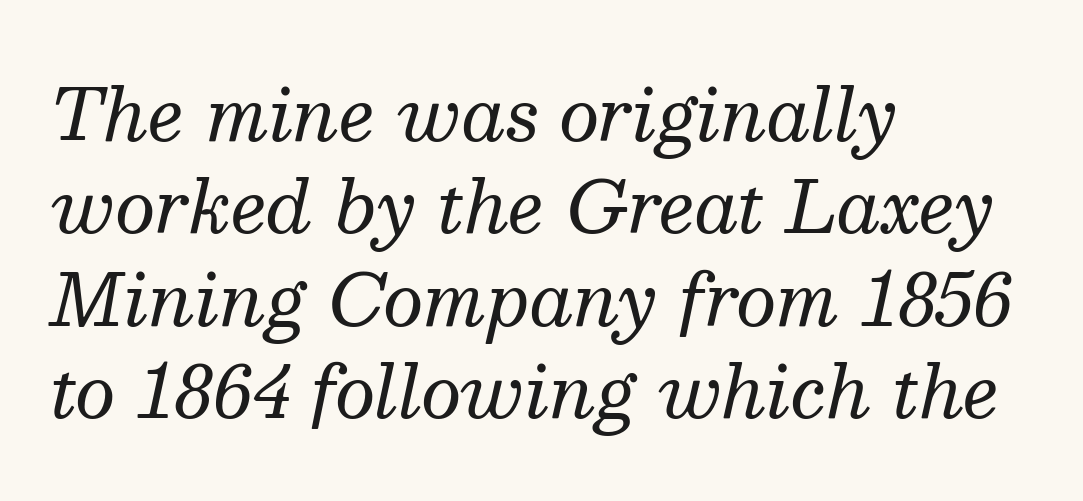
{"serif": "yes", "italic": "yes", "lean": "right", "slant_degrees": 13, "bold": "no", "weight": "regular", "width": "normal", "stroke_contrast": "medium", "x_height": "medium", "monospaced": "no", "underline": "no", "align": "left", "line_spacing": "normal", "line_spacing_ratio": 1.3, "letter_spacing": "normal", "letter_spacing_em": 0.0, "glyph_px": 71}
